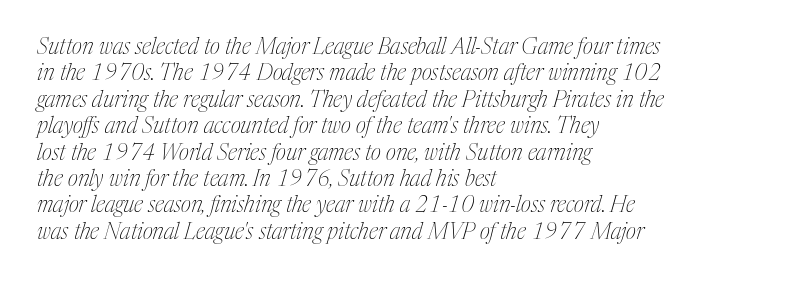
Q: Is the text bold? A: No.
Q: Is the text italic (slanted)? A: Yes, it leans right by about 17 degrees.
Q: Is the text underlined? A: No.
Q: How is the paragraph aligned? A: Left-aligned.
Q: Is the spacing between letters normal or unusually wide? A: Normal.
